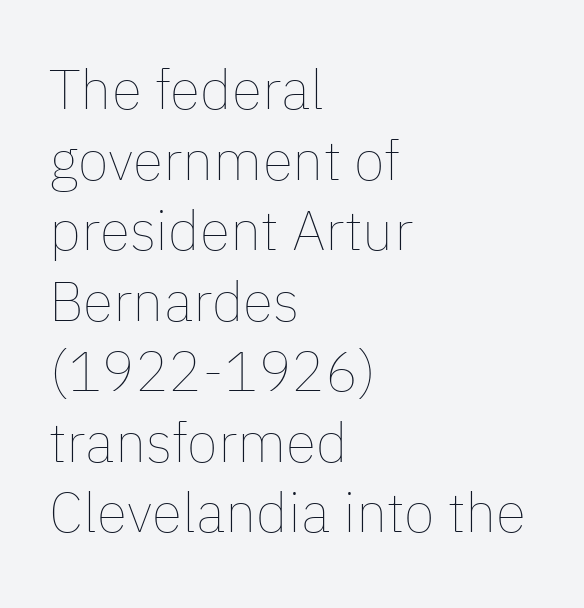
{"italic": "no", "bold": "no", "weight": "thin", "width": "normal", "stroke_contrast": "low", "x_height": "medium", "monospaced": "no", "underline": "no", "align": "left", "line_spacing": "normal", "line_spacing_ratio": 1.26, "letter_spacing": "normal", "letter_spacing_em": 0.0, "glyph_px": 56}
